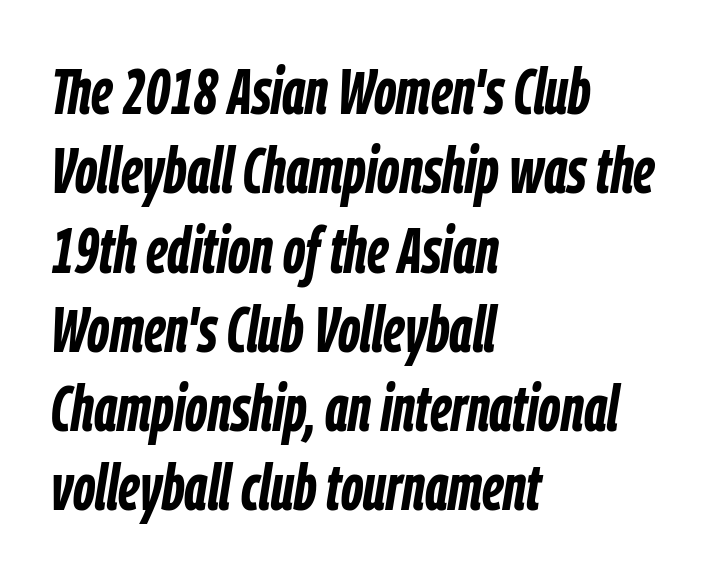
Beneath every word, the page is bare. Italic? Definitely — the glyphs are oblique. There is no visible air inserted between adjacent glyphs. Each glyph is drawn with heavy, bold strokes. Leftover space on each line is placed entirely after the last word. Spacing verdict: proportional, widths tailored to each character.
